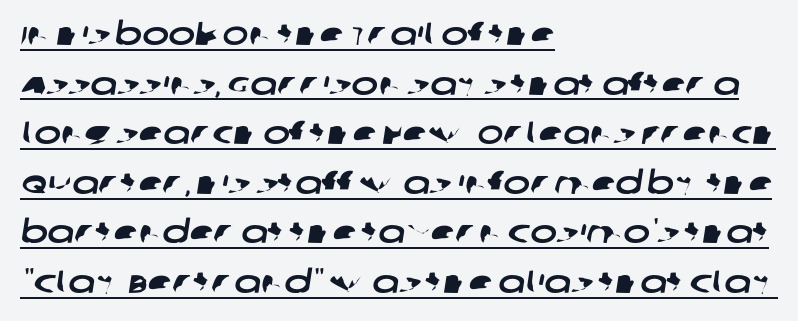
The image shows 32 px wide sans-serif type; set left-aligned, normal line spacing (1.55x), normal letter spacing, underlined; low stroke contrast and a large x-height.
